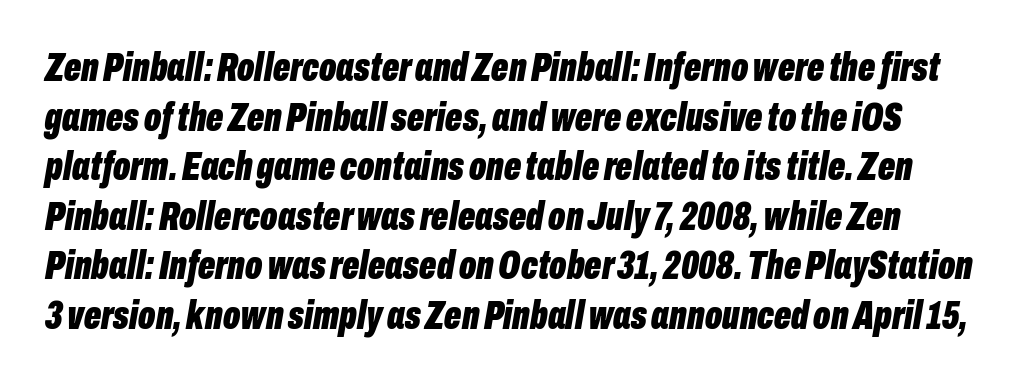
The image shows 40 px bold, condensed type, italic (leaning right); set line spacing 1.24x, normal letter spacing, not underlined; low stroke contrast and a medium x-height.
